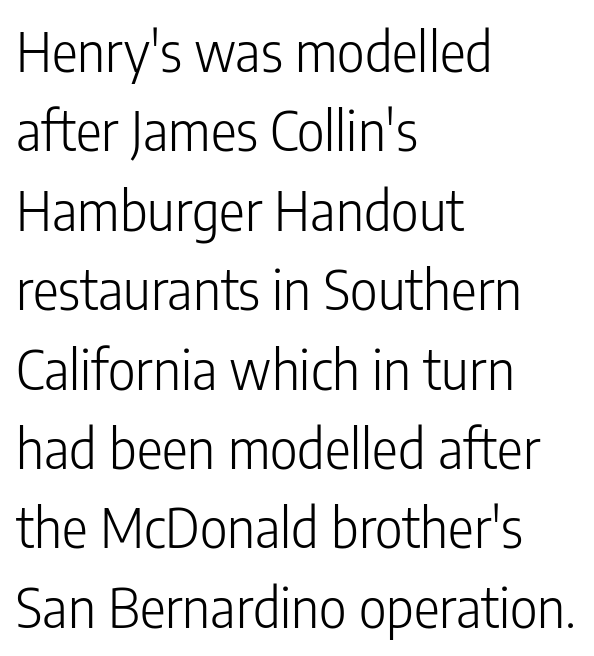
The image shows 54 px light, condensed sans-serif type, upright; set left-aligned, normal line spacing (1.47x), normal letter spacing, not underlined; low stroke contrast and a medium x-height.
